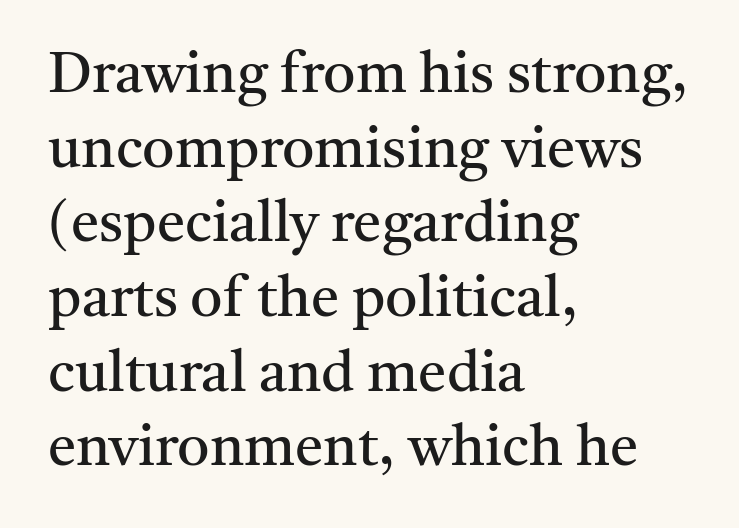
Weight: not bold — regular or lighter. The type is set solid horizontally, with unmodified tracking. Leading: standard. Stroke terminals: seriffed.
